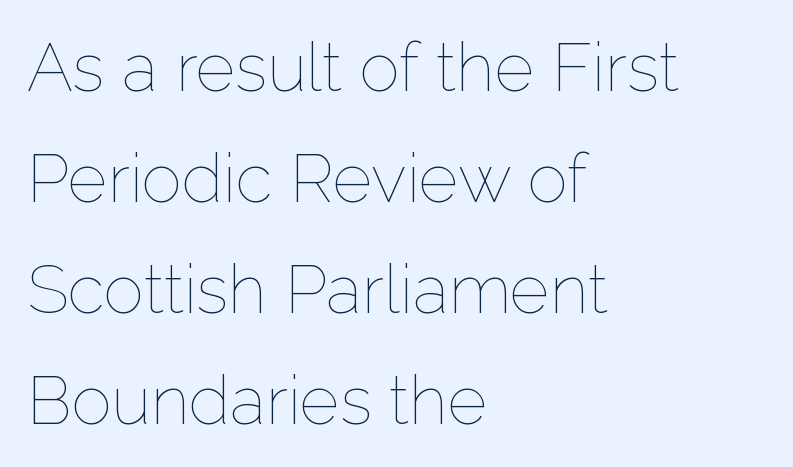
Q: Is the text bold? A: No.
Q: Is the text italic (slanted)? A: No, it is upright.
Q: Is the text underlined? A: No.
Q: How is the paragraph aligned? A: Left-aligned.
Q: Is the spacing between letters normal or unusually wide? A: Normal.
Q: Is the spacing between lines tight, normal or loose? A: Normal.
Q: Width (condensed, normal, or wide)? A: Normal.
Q: Stroke contrast? A: Low.
Q: x-height? A: Medium.
Q: Monospaced? A: No.
